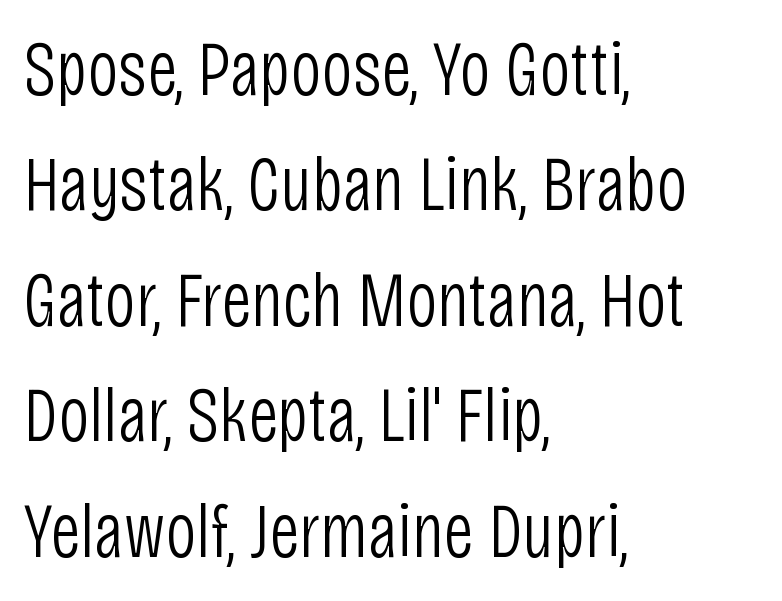
Q: Is the text bold? A: No.
Q: Is the text italic (slanted)? A: No, it is upright.
Q: Is the typeface a serif or a sans-serif typeface? A: Sans-serif.
Q: Is the text underlined? A: No.
Q: How is the paragraph aligned? A: Left-aligned.
Q: Is the spacing between letters normal or unusually wide? A: Normal.
Q: Is the spacing between lines tight, normal or loose? A: Normal.
Q: Width (condensed, normal, or wide)? A: Condensed.
Q: Stroke contrast? A: Low.
Q: x-height? A: Large.
Q: Monospaced? A: No.
